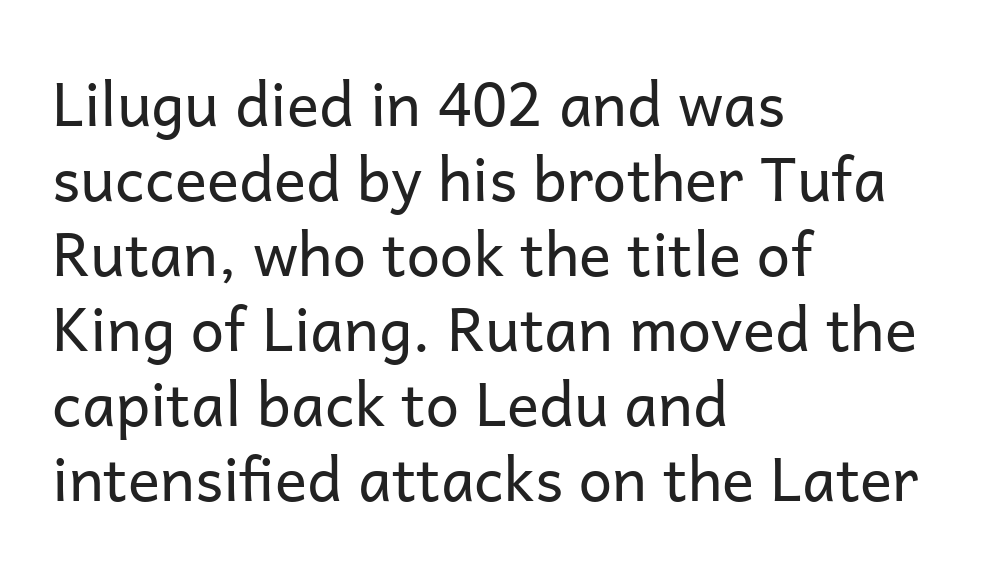
Q: Is the text bold? A: No.
Q: Is the text italic (slanted)? A: No, it is upright.
Q: Is the typeface a serif or a sans-serif typeface? A: Sans-serif.
Q: Is the text underlined? A: No.
Q: How is the paragraph aligned? A: Left-aligned.
Q: Is the spacing between letters normal or unusually wide? A: Normal.
Q: Is the spacing between lines tight, normal or loose? A: Normal.
Q: Width (condensed, normal, or wide)? A: Normal.
Q: Stroke contrast? A: Low.
Q: x-height? A: Medium.
Q: Monospaced? A: No.
